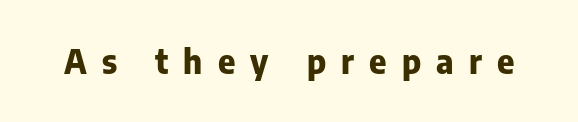
{"serif": "no", "italic": "no", "bold": "yes", "weight": "heavy", "width": "normal", "stroke_contrast": "low", "x_height": "medium", "monospaced": "no", "underline": "no", "letter_spacing": "wide", "letter_spacing_em": 0.46, "glyph_px": 33}
